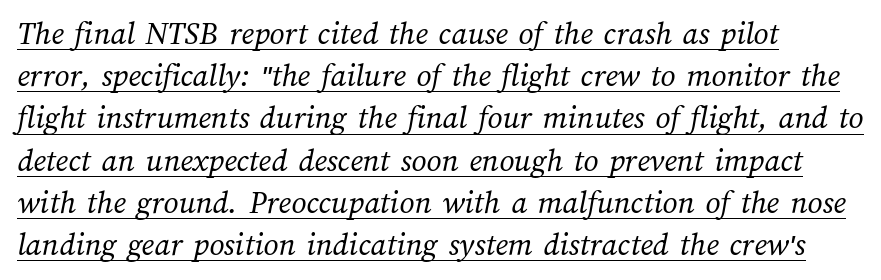
Q: Is the text bold? A: No.
Q: Is the text underlined? A: Yes.
Q: How is the paragraph aligned? A: Left-aligned.
Q: Is the spacing between letters normal or unusually wide? A: Normal.
Q: Is the spacing between lines tight, normal or loose? A: Normal.
Q: Width (condensed, normal, or wide)? A: Normal.
Q: Stroke contrast? A: Medium.
Q: x-height? A: Medium.
Q: Monospaced? A: No.
